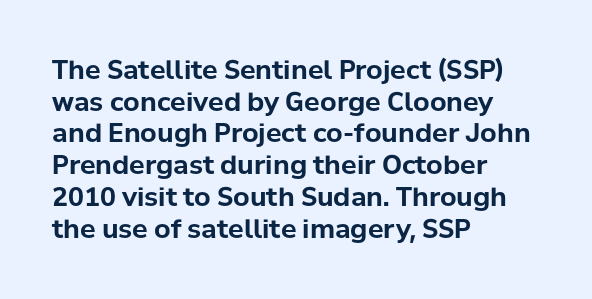
The image shows 26 px bold type, upright; set left-aligned, line spacing 1.22x, normal letter spacing, not underlined.
